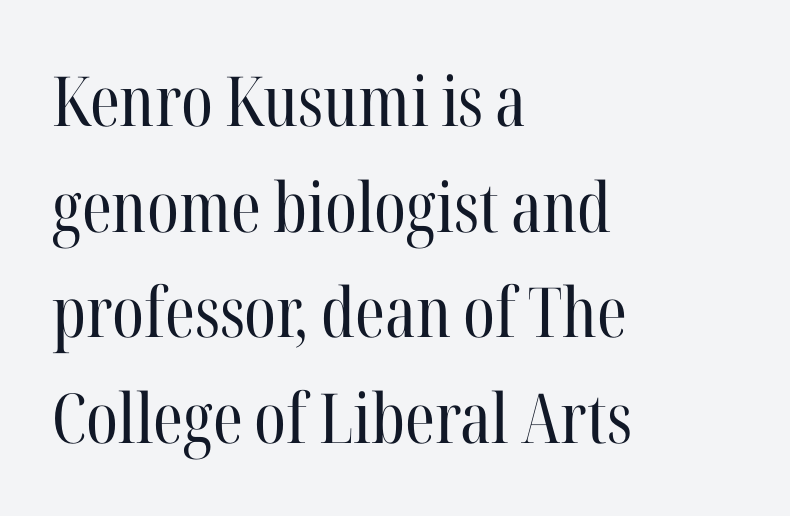
The line-height multiplier appears to be the usual default. Vertical strokes here are truly vertical. Casual observation: everything's shoved over to the left. The typesetting does not lean heavy: it is not bold. The gaps between neighbouring characters are ordinary and unremarkable. Each row of text sits above clean, open space.
